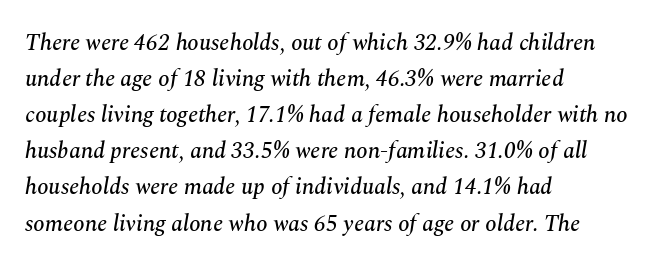
The zone under the glyphs is completely vacant. Compared with a centered layout, this one pins lines to the left instead. Observe the ordinary spacing: letters are neighbours, not strangers. Style check: oblique.
